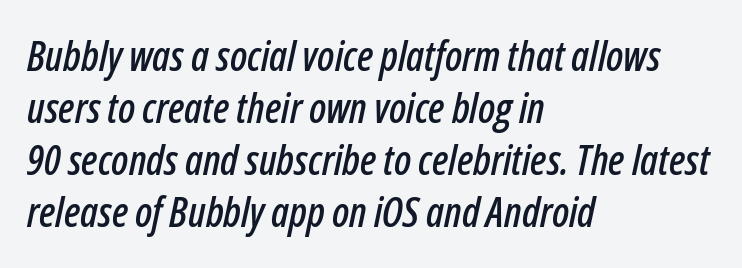
The image shows 41 px condensed type, italic (leaning right); set left-aligned, normal line spacing (1.27x), normal letter spacing, not underlined; low stroke contrast and a medium x-height.
